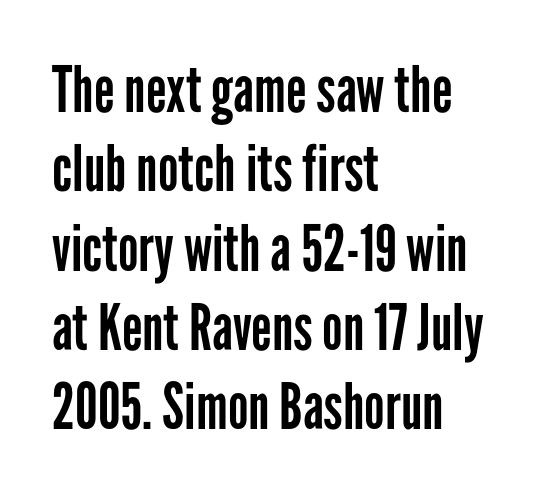
Q: Is the text bold? A: No.
Q: Is the text italic (slanted)? A: No, it is upright.
Q: Is the typeface a serif or a sans-serif typeface? A: Sans-serif.
Q: Is the text underlined? A: No.
Q: How is the paragraph aligned? A: Left-aligned.
Q: Is the spacing between letters normal or unusually wide? A: Normal.
Q: Width (condensed, normal, or wide)? A: Condensed.
Q: Stroke contrast? A: Low.
Q: x-height? A: Medium.
Q: Monospaced? A: No.
